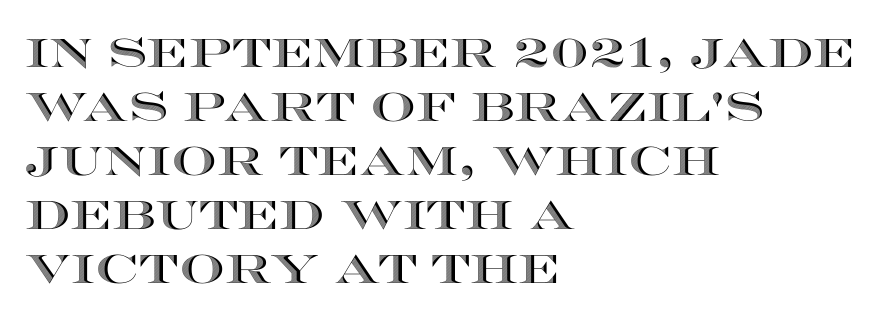
The image shows 40 px wide type, upright; set left-aligned, normal line spacing (1.35x), normal letter spacing, not underlined; a large x-height.
